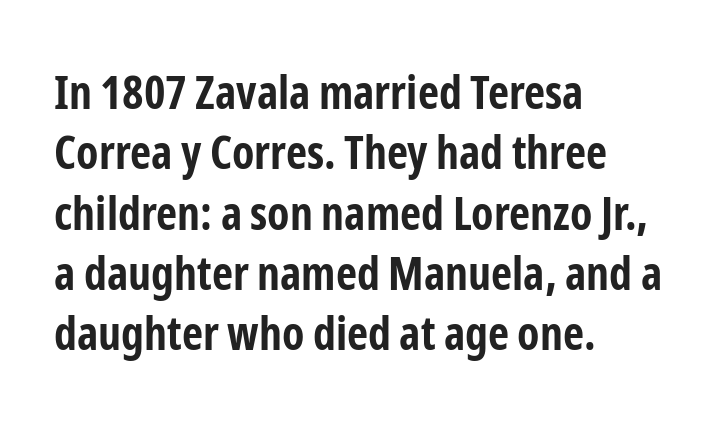
{"serif": "no", "italic": "no", "bold": "yes", "weight": "bold", "width": "condensed", "stroke_contrast": "low", "x_height": "medium", "monospaced": "no", "underline": "no", "align": "left", "line_spacing": "normal", "line_spacing_ratio": 1.31, "letter_spacing": "normal", "letter_spacing_em": 0.0, "glyph_px": 46}
